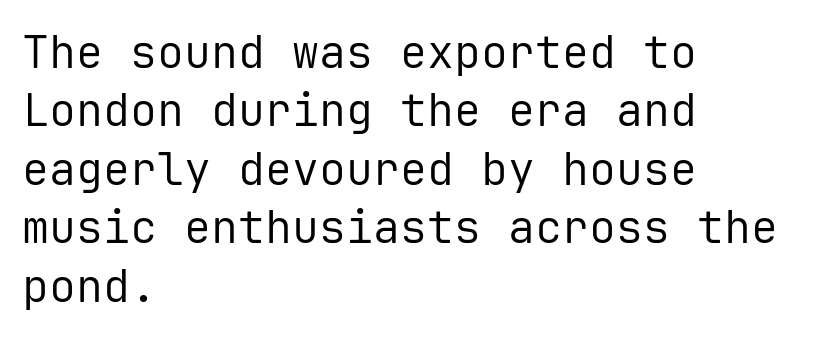
The image shows 45 px regular-weight sans-serif type, upright, monospaced; set left-aligned, normal line spacing (1.3x), normal letter spacing, not underlined; low stroke contrast and a medium x-height.
